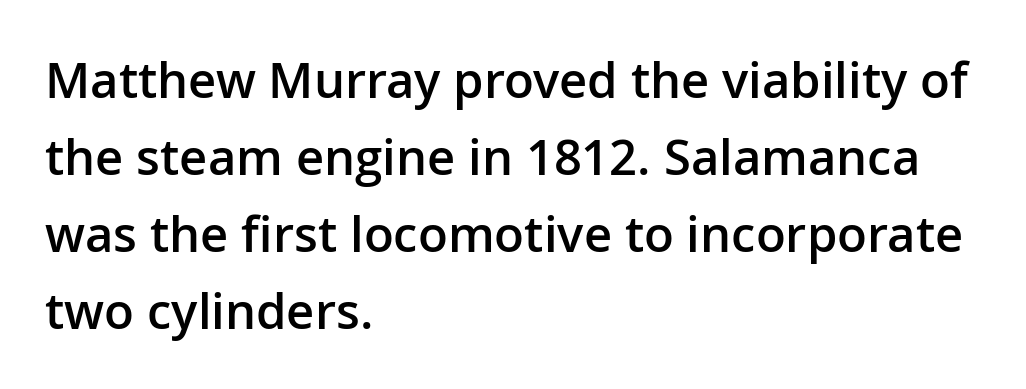
Regular leading. Are there feet on the stems? There aren't — it's a sans. A typesetter would call this proportional, since set widths differ per character. The font's upright variant was chosen for this text. The tracking reads as untouched default to a designer's eye.
